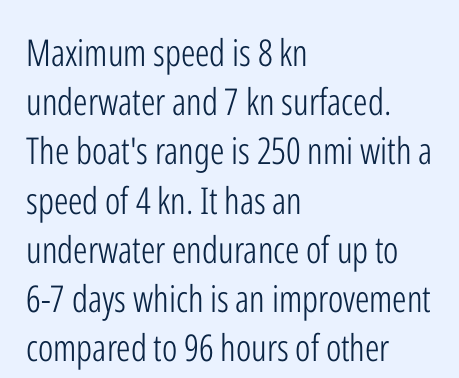
The image shows 37 px light, condensed sans-serif type, upright; set left-aligned, normal line spacing (1.33x), normal letter spacing, not underlined; low stroke contrast and a medium x-height.
